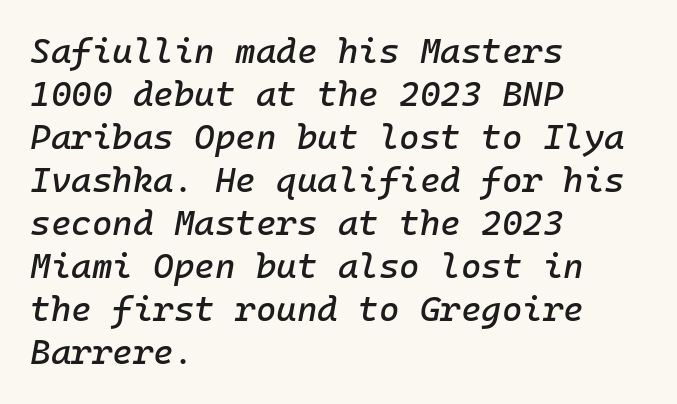
The image shows 35 px text type, italic (leaning right); set left-aligned, line spacing 1.23x, normal letter spacing, not underlined; low stroke contrast and a medium x-height.
